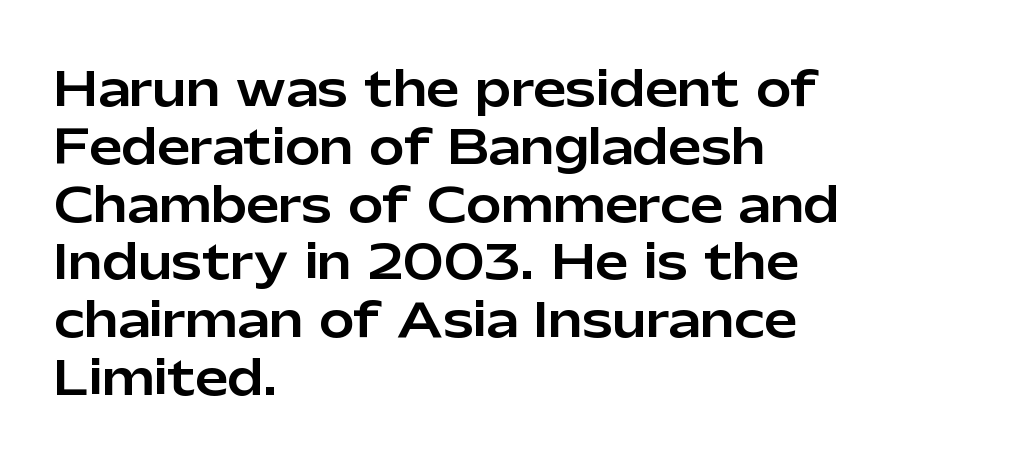
The image shows 47 px sans-serif type, upright; set left-aligned, line spacing 1.23x, normal letter spacing, not underlined; low stroke contrast and a medium x-height.
